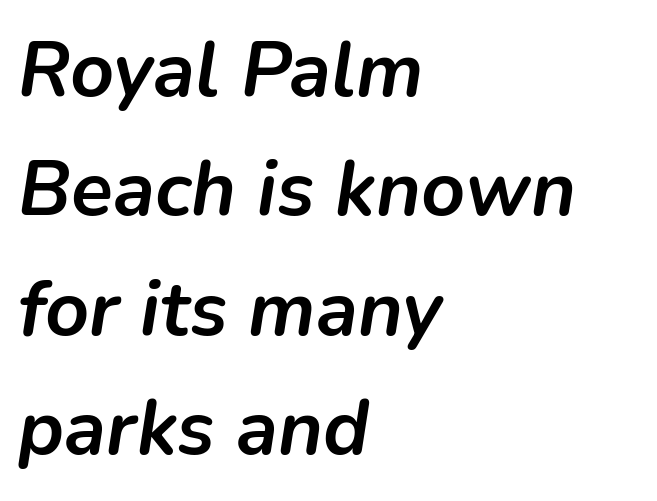
The image shows 77 px semibold type, italic (leaning right); set left-aligned, normal line spacing (1.55x), normal letter spacing, not underlined; low stroke contrast and a medium x-height.
